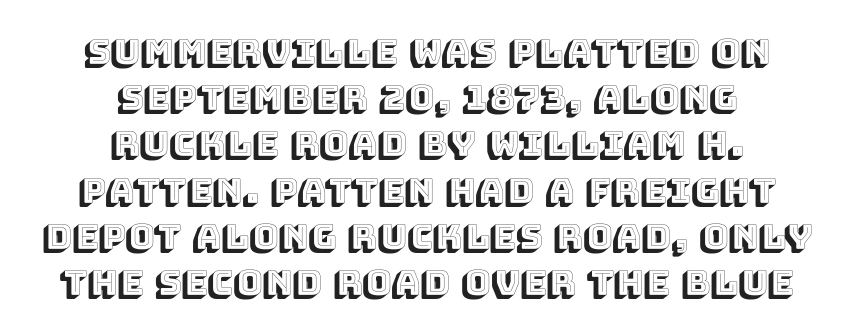
Standard letterfit; no display-style spreading of the glyphs. Does the leading feel generous? No, just average. Type without underlining. Notice how the passage keeps no hard edge, just a central spine. These lines are rendered in a variable-pitch font. This is roman type, the default non-slanted kind.
